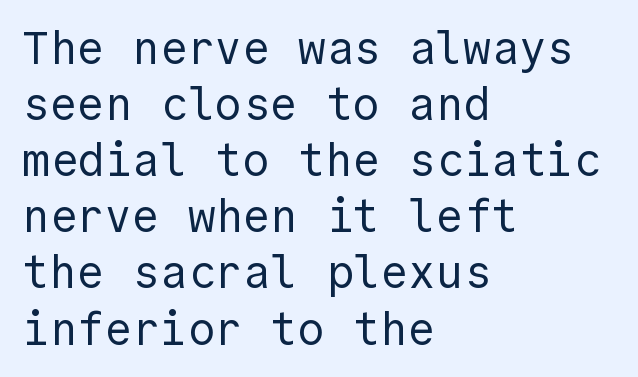
{"serif": "no", "italic": "no", "bold": "no", "weight": "regular", "width": "normal", "x_height": "medium", "underline": "no", "align": "left", "line_spacing_ratio": 1.22, "letter_spacing": "normal", "letter_spacing_em": 0.0, "glyph_px": 46}
